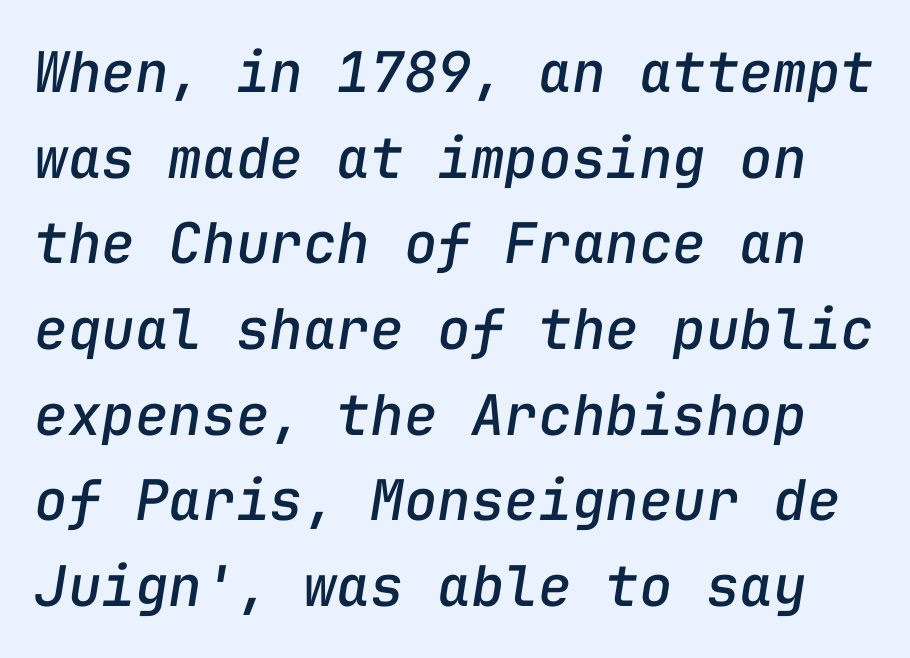
Q: Is the text italic (slanted)? A: Yes, it leans right by about 9 degrees.
Q: Is the text underlined? A: No.
Q: Is the spacing between letters normal or unusually wide? A: Normal.
Q: Is the spacing between lines tight, normal or loose? A: Normal.
Q: Width (condensed, normal, or wide)? A: Normal.
Q: Stroke contrast? A: Low.
Q: x-height? A: Medium.
Q: Monospaced? A: Yes.
